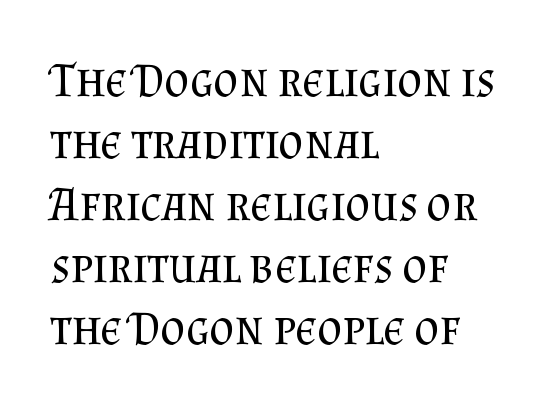
The image shows 48 px regular-weight serif type, upright; set left-aligned, normal line spacing (1.29x), normal letter spacing, not underlined; medium stroke contrast and a small x-height.
